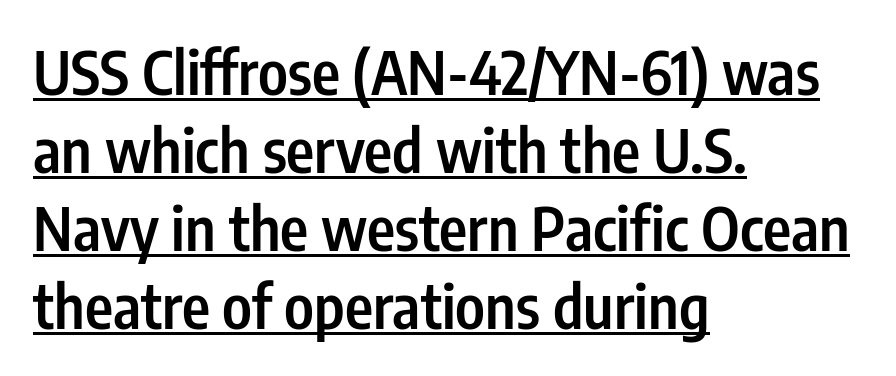
Do the characters align in a grid? No, the font is proportional. Baseline-to-baseline distance is the conventional proportion of letter height. Emphasis by weight is partial: semibold. Teacher's note: observe the even left margin — that is flush-left alignment. Nope, no serifs anywhere on these letters. Posture: upright roman.
